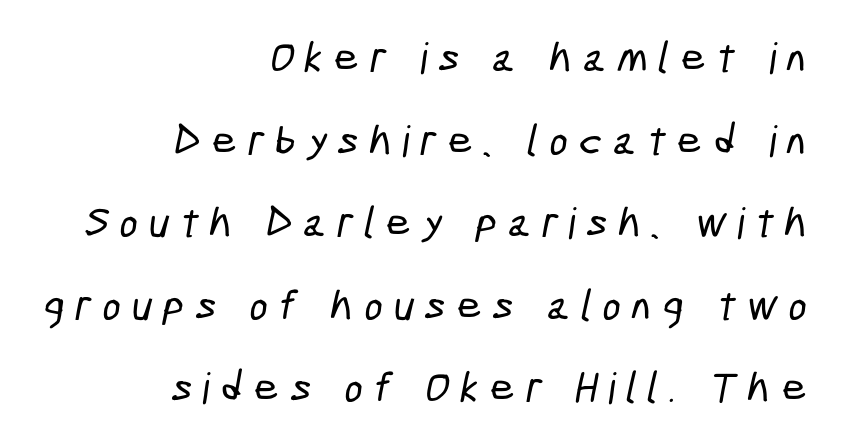
Q: Is the typeface a serif or a sans-serif typeface? A: Sans-serif.
Q: Is the text underlined? A: No.
Q: How is the paragraph aligned? A: Right-aligned.
Q: Is the spacing between letters normal or unusually wide? A: Unusually wide.
Q: Is the spacing between lines tight, normal or loose? A: Loose.
Q: Width (condensed, normal, or wide)? A: Condensed.
Q: Stroke contrast? A: Low.
Q: x-height? A: Medium.
Q: Monospaced? A: No.
